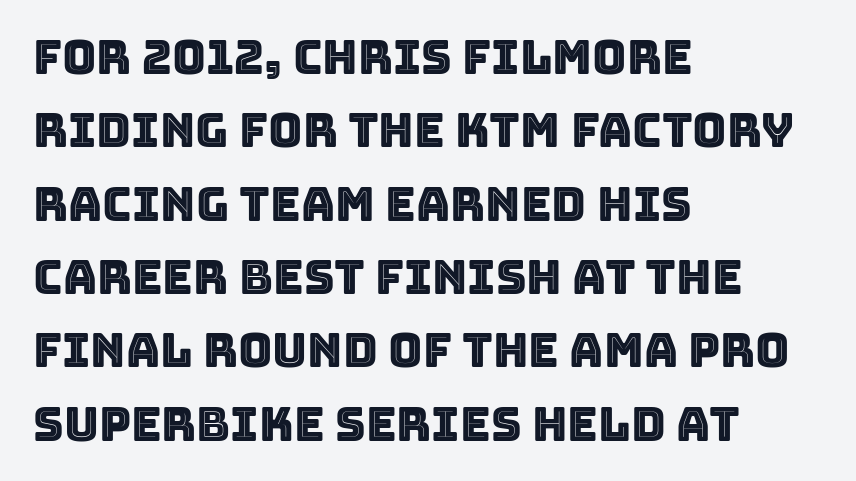
Q: Is the text italic (slanted)? A: No, it is upright.
Q: Is the text underlined? A: No.
Q: How is the paragraph aligned? A: Left-aligned.
Q: Is the spacing between letters normal or unusually wide? A: Normal.
Q: Is the spacing between lines tight, normal or loose? A: Normal.
Q: Width (condensed, normal, or wide)? A: Normal.
Q: x-height? A: Large.
Q: Monospaced? A: No.
